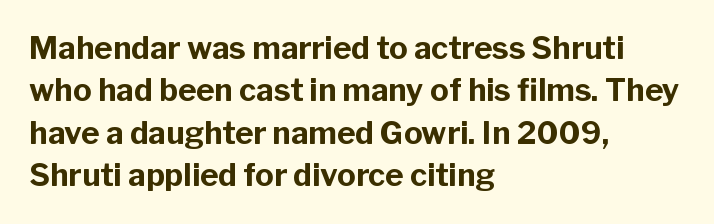
The setting favours the left margin, as ordinary paragraphs usually do. Reading down the column, the eye jumps a familiar distance to each next line. Each letter keeps its own natural width here, so spacing adapts to shape. The lettering stays uniformly vertical, giving the passage a roman look.
